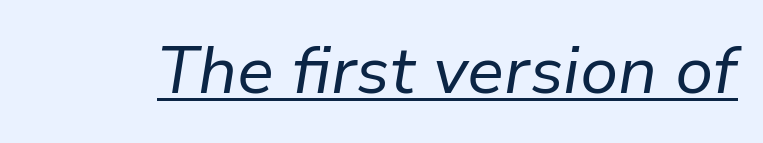
The image shows 66 px regular-weight type, italic (leaning right); set normal letter spacing, underlined; low stroke contrast and a medium x-height.
